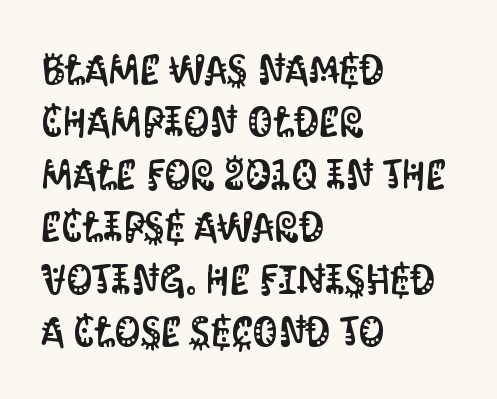
The image shows 41 px condensed sans-serif type, upright; set left-aligned, normal line spacing (1.28x), normal letter spacing, not underlined; medium stroke contrast and a large x-height.
